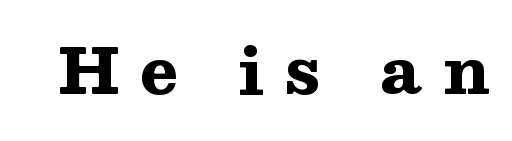
{"serif": "yes", "italic": "no", "bold": "yes", "weight": "heavy", "width": "wide", "stroke_contrast": "medium", "x_height": "medium", "monospaced": "no", "underline": "no", "letter_spacing": "wide", "letter_spacing_em": 0.33, "glyph_px": 63}
